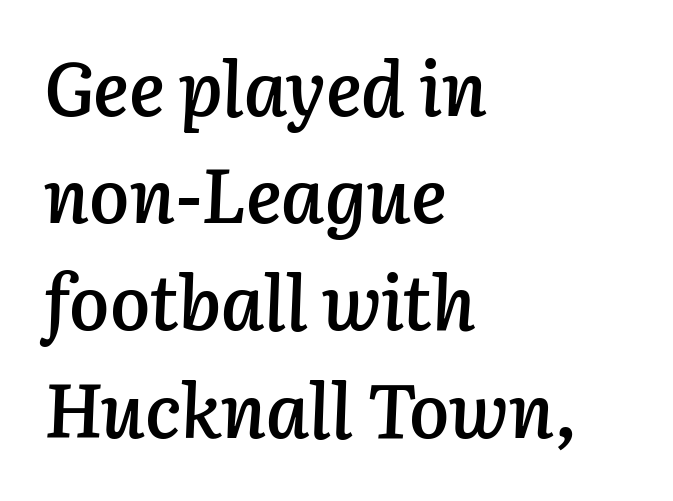
Q: Is the text bold? A: Semi-bold.
Q: Is the text italic (slanted)? A: Yes, it leans right by about 3 degrees.
Q: Is the text underlined? A: No.
Q: How is the paragraph aligned? A: Left-aligned.
Q: Is the spacing between letters normal or unusually wide? A: Normal.
Q: Is the spacing between lines tight, normal or loose? A: Normal.
Q: Width (condensed, normal, or wide)? A: Normal.
Q: Stroke contrast? A: Low.
Q: x-height? A: Medium.
Q: Monospaced? A: No.
